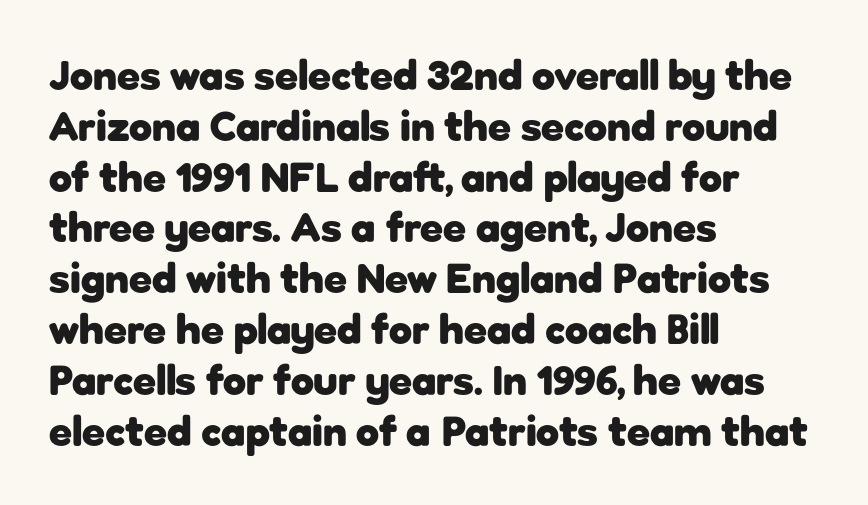
Q: Is the text bold? A: Yes.
Q: Is the text italic (slanted)? A: No, it is upright.
Q: Is the typeface a serif or a sans-serif typeface? A: Sans-serif.
Q: Is the text underlined? A: No.
Q: How is the paragraph aligned? A: Left-aligned.
Q: Is the spacing between letters normal or unusually wide? A: Normal.
Q: Width (condensed, normal, or wide)? A: Normal.
Q: Stroke contrast? A: Low.
Q: x-height? A: Medium.
Q: Monospaced? A: No.
